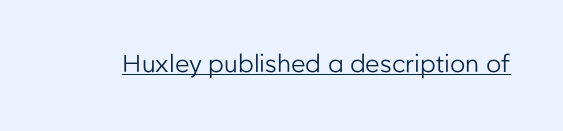
The image shows 24 px text type, upright; set normal letter spacing, underlined.
